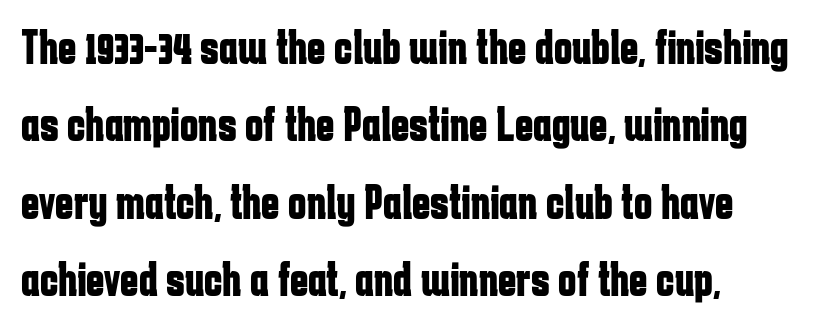
Caption: standard tracking, unaltered. Glance below the letters and you will spot only blank space. Does the copy run flush right? No — it runs flush left. Looks like regular typesetting: each glyph gets only the width it needs. The font's upright variant was chosen for this text.
